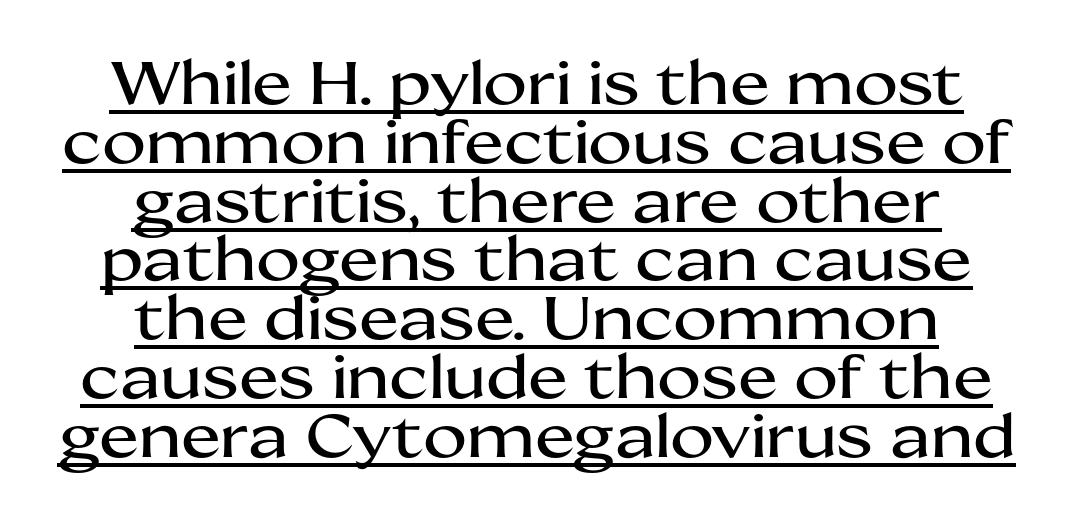
The image shows 60 px wide type, upright; set centered, tight line spacing (0.98x), normal letter spacing, underlined; medium stroke contrast and a medium x-height.
